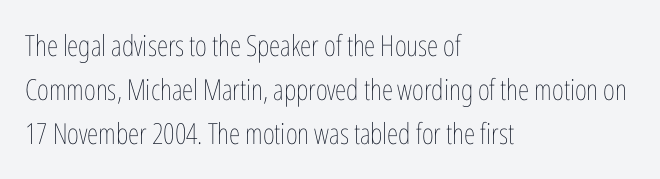
Q: Is the text bold? A: No.
Q: Is the text italic (slanted)? A: No, it is upright.
Q: Is the text underlined? A: No.
Q: How is the paragraph aligned? A: Left-aligned.
Q: Is the spacing between letters normal or unusually wide? A: Normal.
Q: Is the spacing between lines tight, normal or loose? A: Normal.
Q: Width (condensed, normal, or wide)? A: Condensed.
Q: Stroke contrast? A: Low.
Q: x-height? A: Medium.
Q: Monospaced? A: No.
